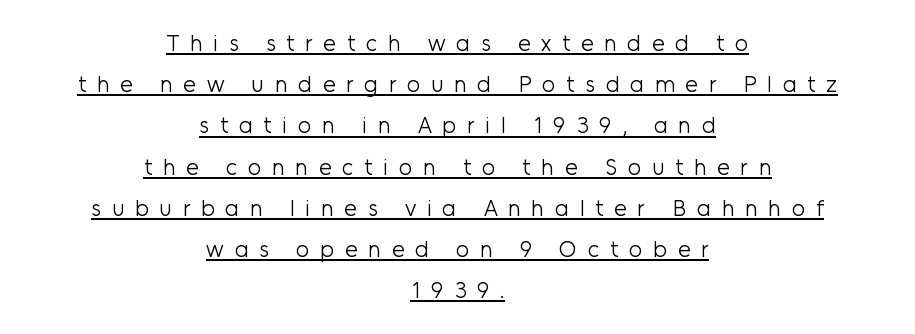
Bold? No — there's no thickening of the strokes. Tracking here is generous; glyphs stand well apart from one another. The specimen reads as upright at a glance. Horizontal alignment here is central, giving a formal, balanced look. A typographer would call this underscored text.
